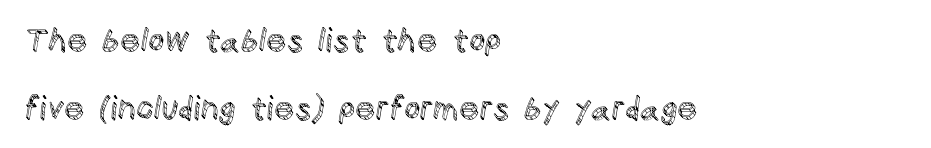
The image shows 32 px text type; set left-aligned, loose line spacing (2.13x), normal letter spacing, not underlined; a large x-height.
